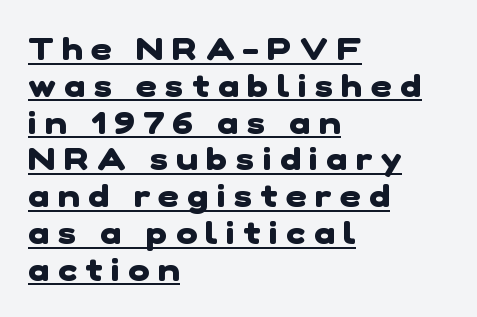
{"serif": "no", "bold": "yes", "weight": "heavy", "width": "normal", "stroke_contrast": "low", "x_height": "medium", "monospaced": "no", "underline": "yes", "align": "left", "line_spacing": "tight", "line_spacing_ratio": 1.15, "letter_spacing": "wide", "letter_spacing_em": 0.27, "glyph_px": 32}
